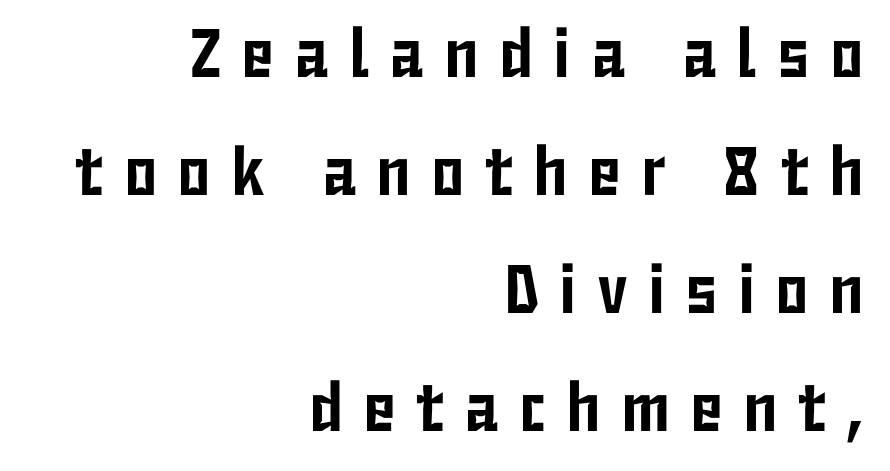
Students, note that the glyphs here are deliberately spaced far apart. A student would call this right alignment; a typographer would say flush right, rag left. If you drew a line through each stem, it would be perfectly vertical. You can tell from the bare stems that sans-serif type was used. You could not count columns in this text — the font is proportionally spaced.
